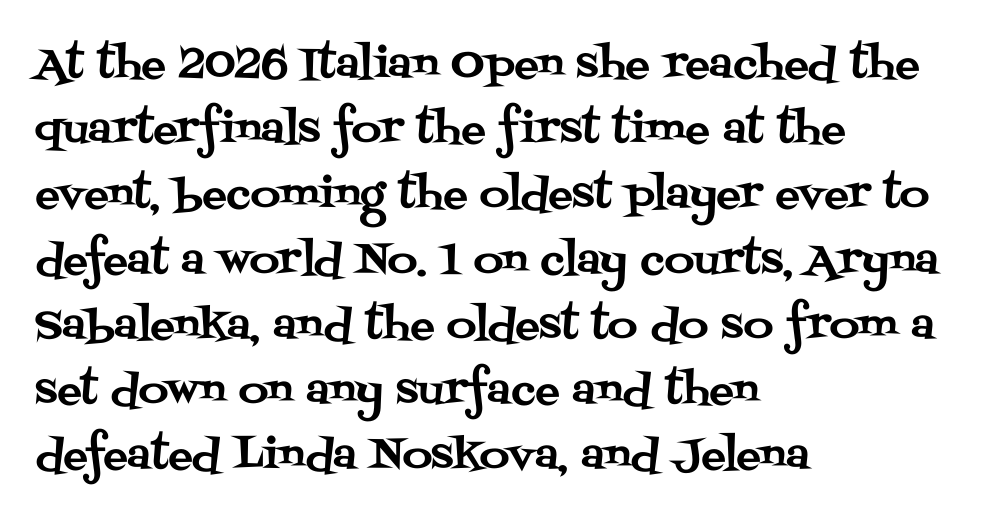
Q: Is the text italic (slanted)? A: No, it is upright.
Q: Is the typeface a serif or a sans-serif typeface? A: Serif.
Q: Is the text underlined? A: No.
Q: How is the paragraph aligned? A: Left-aligned.
Q: Is the spacing between letters normal or unusually wide? A: Normal.
Q: Is the spacing between lines tight, normal or loose? A: Normal.
Q: Width (condensed, normal, or wide)? A: Normal.
Q: Stroke contrast? A: Medium.
Q: x-height? A: Large.
Q: Monospaced? A: No.
